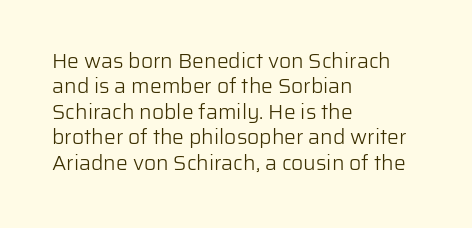
The image shows 21 px text type, upright; set left-aligned, line spacing 1.21x, normal letter spacing, not underlined.
